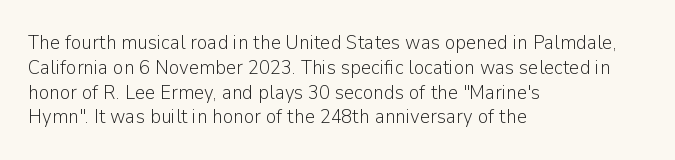
The image shows 20 px text type, upright; set left-aligned, line spacing 1.24x, normal letter spacing, not underlined.
